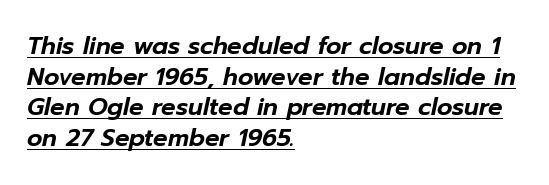
The image shows 24 px text type, italic (leaning right); set left-aligned, normal line spacing (1.28x), normal letter spacing, underlined.
